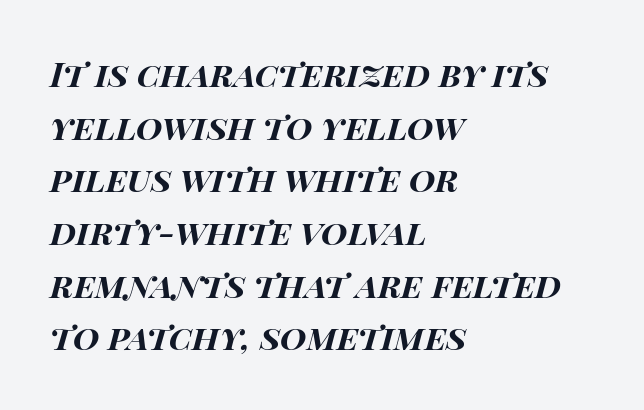
The image shows 34 px bold, wide type, italic (leaning right); set left-aligned, normal line spacing (1.55x), normal letter spacing, not underlined; high stroke contrast and a large x-height.
